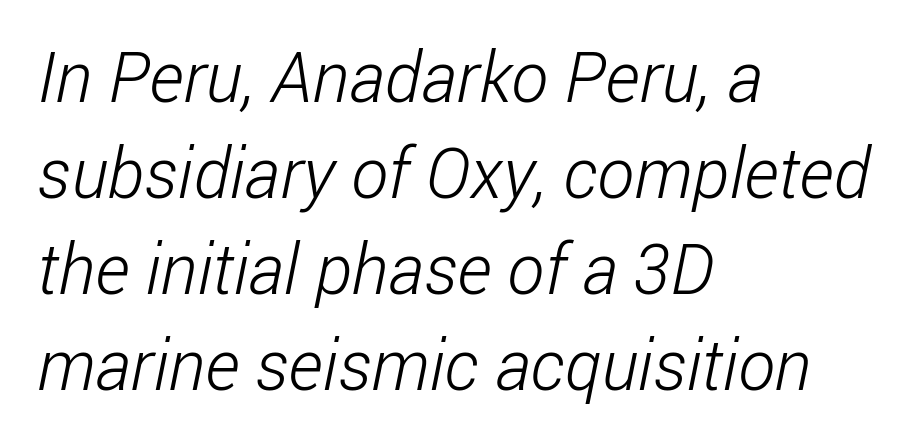
The image shows 70 px light, condensed sans-serif type; set left-aligned, normal line spacing (1.37x), normal letter spacing, not underlined; low stroke contrast and a medium x-height.
